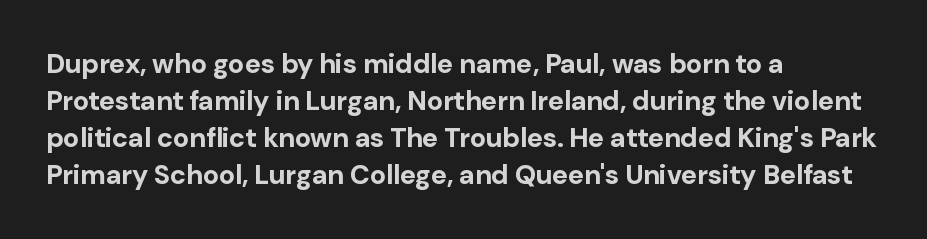
{"italic": "no", "bold": "yes", "underline": "no", "align": "left", "line_spacing": "normal", "line_spacing_ratio": 1.37, "letter_spacing": "normal", "letter_spacing_em": 0.0, "glyph_px": 27}
